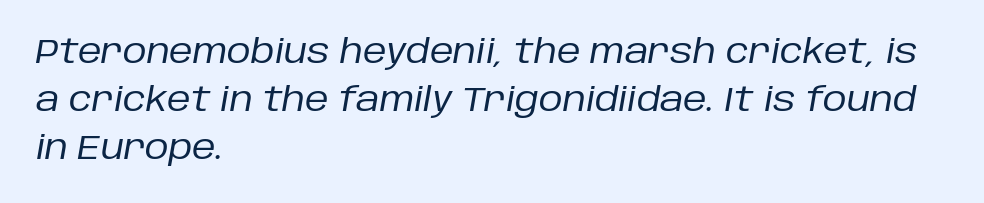
Q: Is the text bold? A: No.
Q: Is the text italic (slanted)? A: Yes, it leans right by about 10 degrees.
Q: Is the text underlined? A: No.
Q: How is the paragraph aligned? A: Left-aligned.
Q: Is the spacing between letters normal or unusually wide? A: Normal.
Q: Is the spacing between lines tight, normal or loose? A: Normal.
Q: Width (condensed, normal, or wide)? A: Normal.
Q: Stroke contrast? A: Low.
Q: x-height? A: Large.
Q: Monospaced? A: No.
